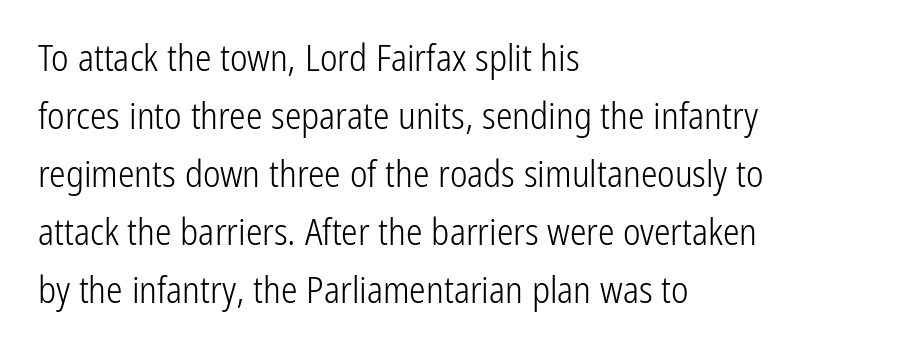
{"serif": "no", "italic": "no", "bold": "no", "weight": "light", "width": "condensed", "stroke_contrast": "low", "x_height": "medium", "monospaced": "no", "underline": "no", "align": "left", "line_spacing": "normal", "line_spacing_ratio": 1.57, "letter_spacing": "normal", "letter_spacing_em": 0.0, "glyph_px": 37}
